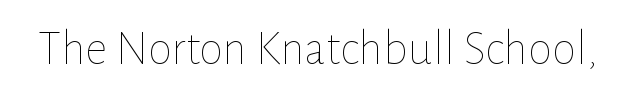
{"italic": "no", "bold": "no", "weight": "thin", "width": "normal", "stroke_contrast": "low", "x_height": "medium", "monospaced": "no", "underline": "no", "letter_spacing": "normal", "letter_spacing_em": 0.0, "glyph_px": 49}
